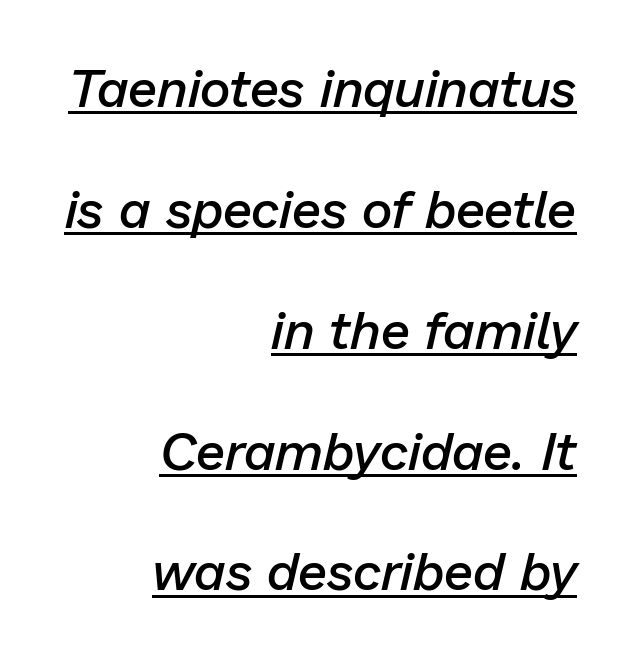
{"italic": "yes", "lean": "right", "slant_degrees": 13, "bold": "semi", "weight": "semibold", "width": "normal", "stroke_contrast": "low", "x_height": "medium", "monospaced": "no", "underline": "yes", "align": "right", "line_spacing": "loose", "line_spacing_ratio": 2.28, "letter_spacing": "normal", "letter_spacing_em": 0.0, "glyph_px": 53}
